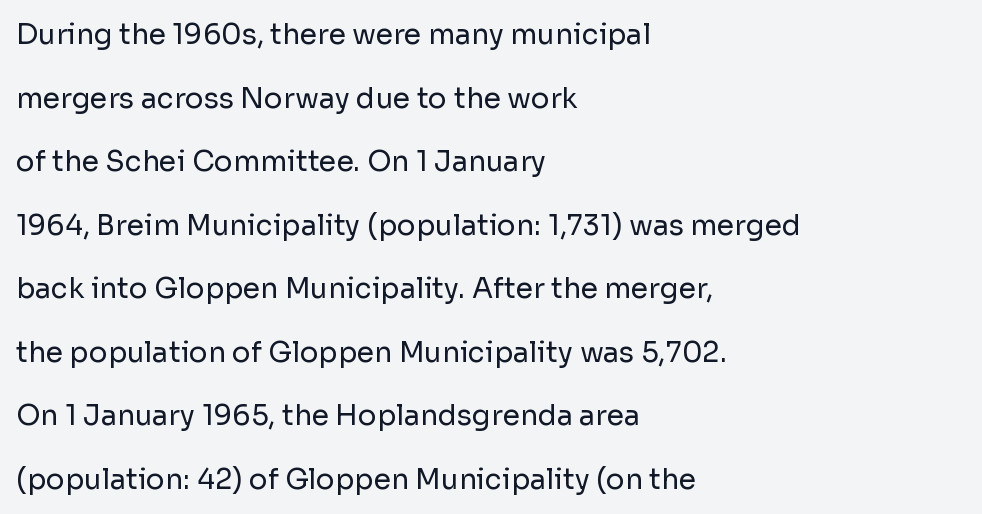
The image shows 28 px regular-weight sans-serif type, upright; set left-aligned, loose line spacing (2.27x), normal letter spacing, not underlined; low stroke contrast and a medium x-height.
